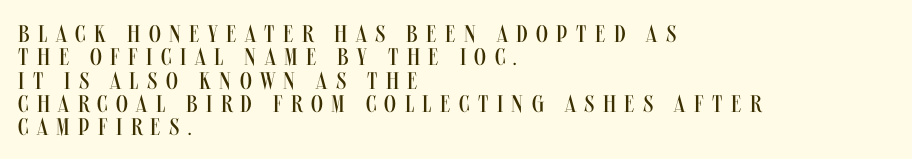
Q: Is the text bold? A: No.
Q: Is the text italic (slanted)? A: No, it is upright.
Q: Is the text underlined? A: No.
Q: How is the paragraph aligned? A: Left-aligned.
Q: Is the spacing between letters normal or unusually wide? A: Unusually wide.
Q: Is the spacing between lines tight, normal or loose? A: Tight.
